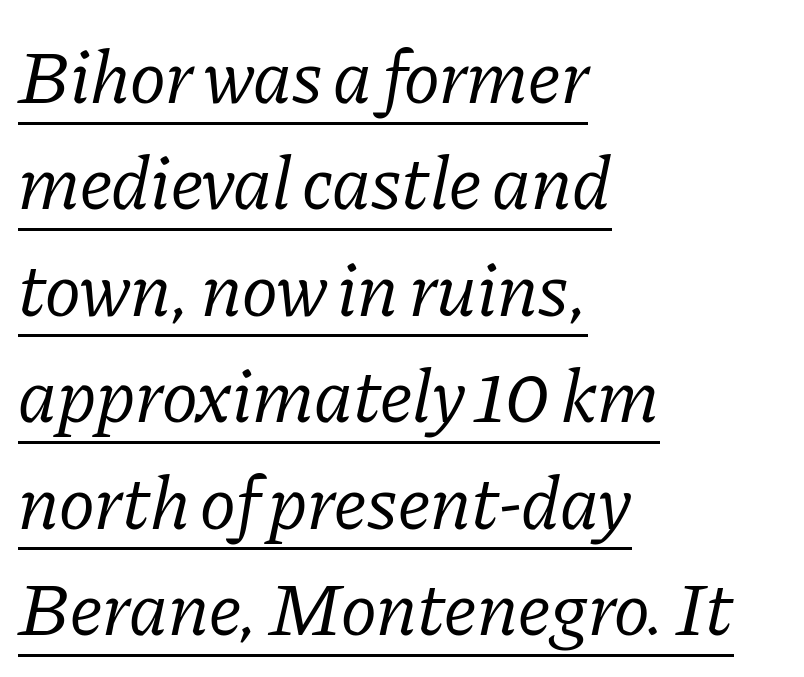
The image shows 76 px regular-weight serif type, italic (leaning right); set left-aligned, normal line spacing (1.4x), normal letter spacing, underlined; low stroke contrast and a medium x-height.
